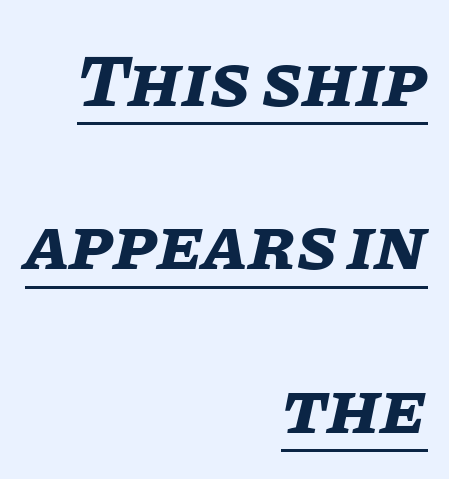
Strokes here are thick enough to call this a true bold. Rows of type keep a wide berth in the vertical direction. The font's italic variant was chosen for this text. These characters rest on top of a visible drawn line. Think of a printed novel: that variable character pitch is what you see here.
